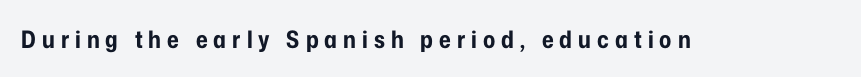
{"italic": "no", "bold": "yes", "underline": "no", "letter_spacing": "wide", "letter_spacing_em": 0.25, "glyph_px": 24}
